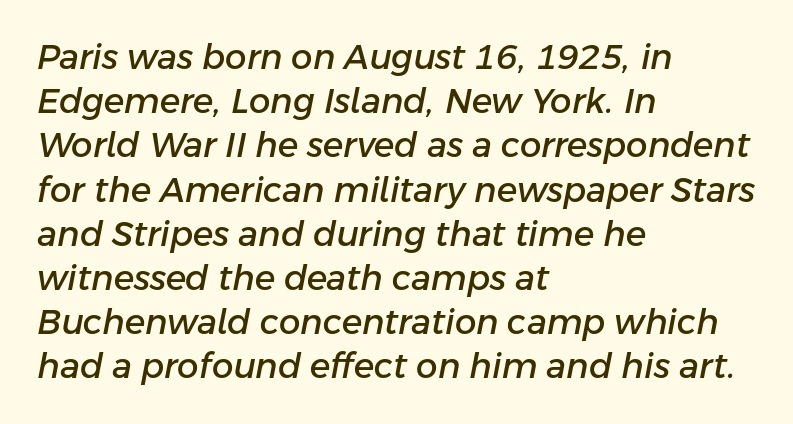
Q: Is the text italic (slanted)? A: Yes, it leans right by about 11 degrees.
Q: Is the text underlined? A: No.
Q: How is the paragraph aligned? A: Left-aligned.
Q: Is the spacing between letters normal or unusually wide? A: Normal.
Q: Is the spacing between lines tight, normal or loose? A: Normal.
Q: Width (condensed, normal, or wide)? A: Normal.
Q: Stroke contrast? A: Low.
Q: x-height? A: Medium.
Q: Monospaced? A: No.
